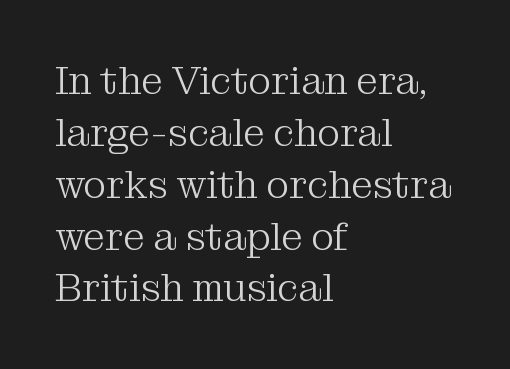
Is the letter spacing exaggerated? No — it looks like the ordinary default. Typeset ragged right — the left edge is the straight one. Quick note: not italic, upright. Whoever set this chose a conventional vertical rhythm. This sample has the flowing, uneven cadence of proportional lettering.
